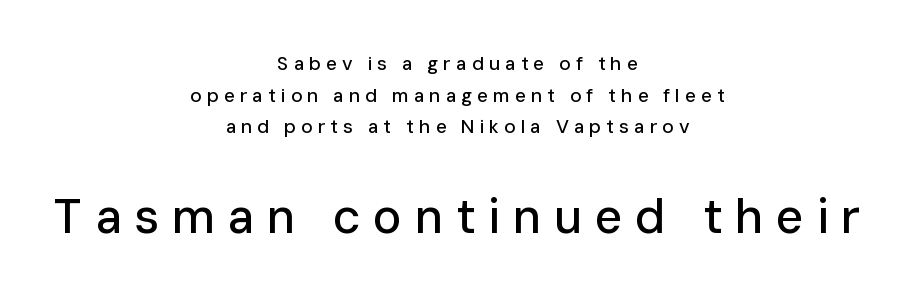
Q: Is the text italic (slanted)? A: No, it is upright.
Q: Is the typeface a serif or a sans-serif typeface? A: Sans-serif.
Q: Is the text underlined? A: No.
Q: How is the paragraph aligned? A: Centered.
Q: Is the spacing between letters normal or unusually wide? A: Unusually wide.
Q: Is the spacing between lines tight, normal or loose? A: Normal.
Q: Which block of text is set in a larger size, the first (top) or the second (bottom)? A: The second (bottom) one.
Q: Width (condensed, normal, or wide)? A: Normal.
Q: Stroke contrast? A: Low.
Q: x-height? A: Medium.
Q: Monospaced? A: No.
